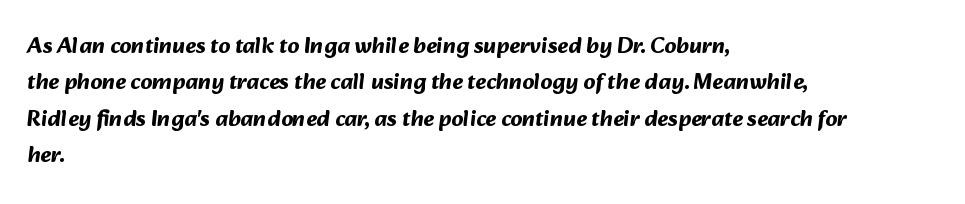
{"bold": "yes", "underline": "no", "align": "left", "line_spacing": "normal", "line_spacing_ratio": 1.58, "letter_spacing": "normal", "letter_spacing_em": 0.0, "glyph_px": 23}
